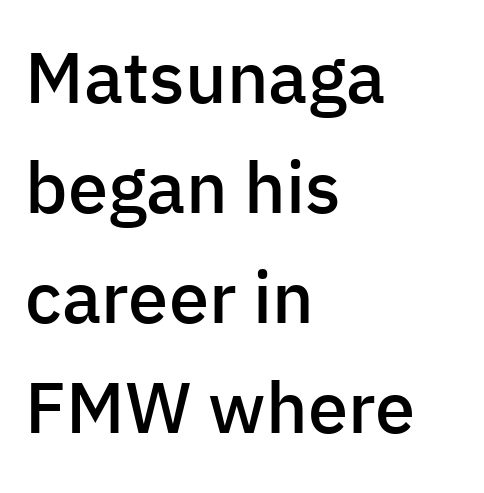
{"serif": "no", "italic": "no", "bold": "semi", "weight": "semibold", "width": "normal", "stroke_contrast": "low", "x_height": "medium", "monospaced": "no", "underline": "no", "align": "left", "line_spacing": "normal", "line_spacing_ratio": 1.53, "letter_spacing": "normal", "letter_spacing_em": 0.0, "glyph_px": 72}
